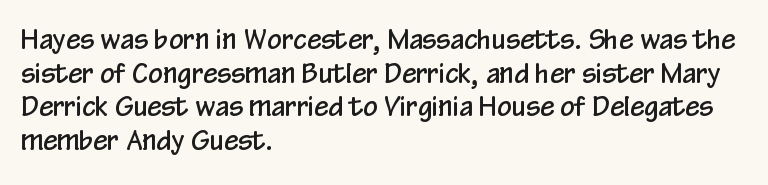
The zone under the glyphs is completely vacant. Line starts are locked; line ends wander. Look at the tracking — it's just the regular setting, nothing added. Horizontal bands of white between lines are of average thickness.
